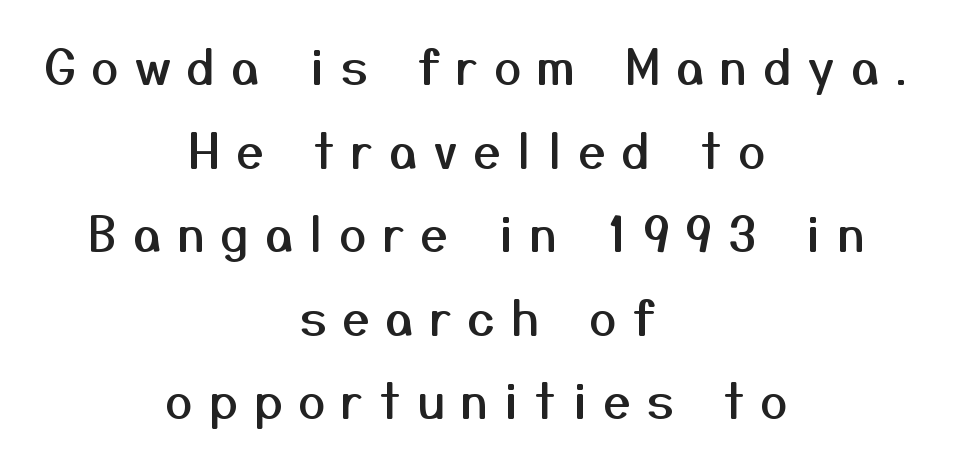
{"serif": "no", "italic": "no", "width": "normal", "stroke_contrast": "medium", "x_height": "medium", "monospaced": "no", "underline": "no", "align": "center", "line_spacing_ratio": 1.74, "letter_spacing": "wide", "letter_spacing_em": 0.34, "glyph_px": 48}
